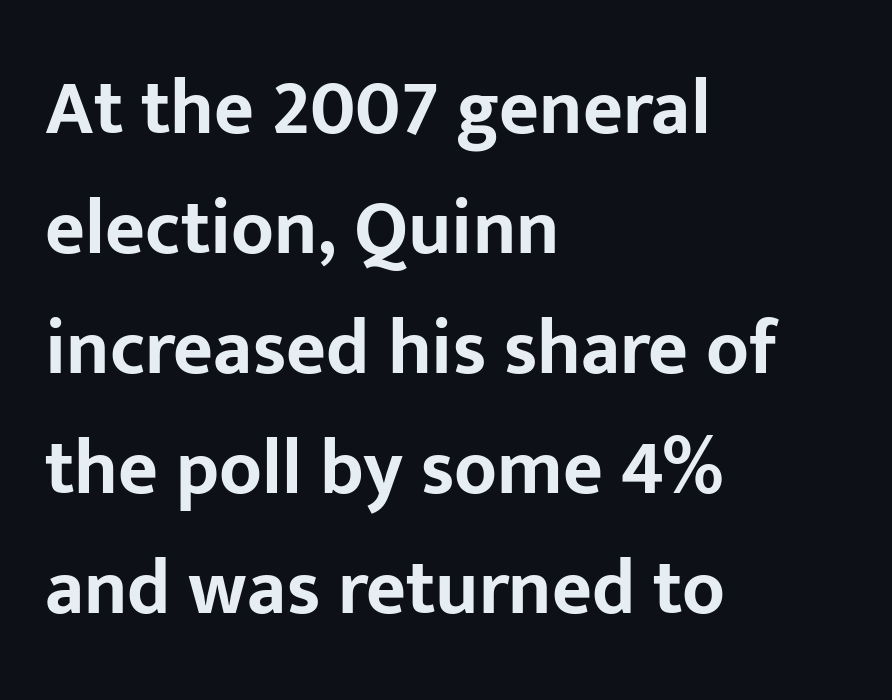
A typesetter would mark this as roman, not italic. Underline: absent. Between one letter and the next there's only the usual sliver of space. You could not count columns in this text — the font is proportionally spaced. Line beginnings align vertically; line endings do not.
